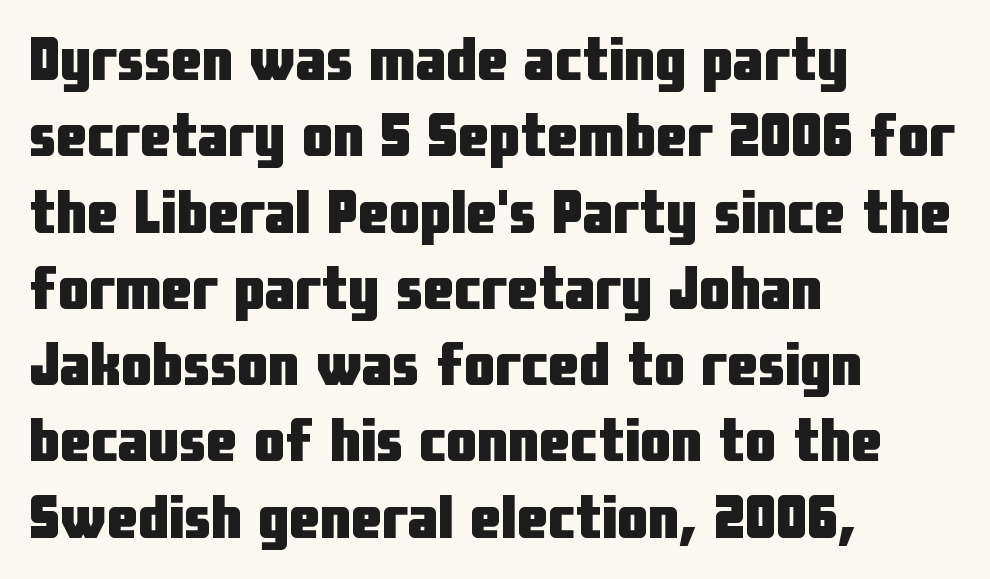
Q: Is the text bold? A: Yes.
Q: Is the text italic (slanted)? A: No, it is upright.
Q: Is the typeface a serif or a sans-serif typeface? A: Sans-serif.
Q: Is the text underlined? A: No.
Q: How is the paragraph aligned? A: Left-aligned.
Q: Is the spacing between letters normal or unusually wide? A: Normal.
Q: Width (condensed, normal, or wide)? A: Condensed.
Q: Stroke contrast? A: Low.
Q: x-height? A: Medium.
Q: Monospaced? A: No.
